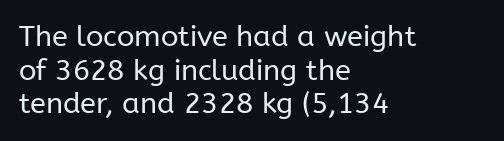
{"serif": "no", "italic": "no", "bold": "no", "weight": "regular", "width": "normal", "stroke_contrast": "low", "x_height": "medium", "monospaced": "no", "underline": "no", "align": "left", "line_spacing_ratio": 1.16, "letter_spacing": "normal", "letter_spacing_em": 0.0, "glyph_px": 29}
